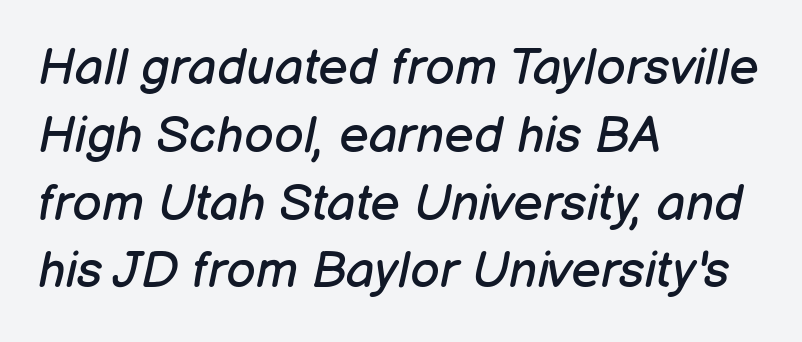
The image shows 51 px regular-weight type, italic (leaning right); set left-aligned, normal line spacing (1.33x), normal letter spacing, not underlined; low stroke contrast and a medium x-height.
